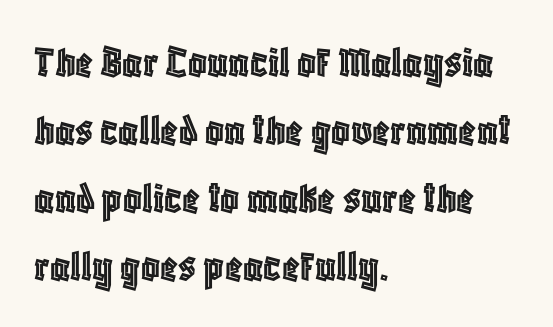
{"italic": "no", "width": "condensed", "x_height": "large", "monospaced": "no", "underline": "no", "align": "left", "line_spacing": "normal", "line_spacing_ratio": 1.48, "letter_spacing": "normal", "letter_spacing_em": 0.0, "glyph_px": 46}
